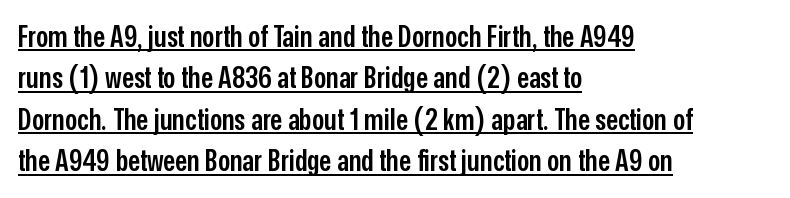
The image shows 30 px semibold, condensed sans-serif type, upright; set left-aligned, normal line spacing (1.38x), normal letter spacing, underlined; low stroke contrast and a medium x-height.
